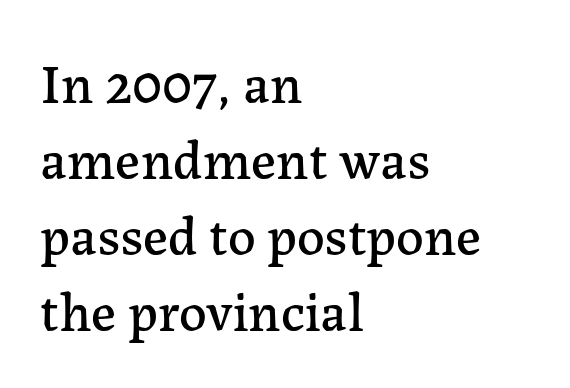
{"serif": "yes", "italic": "no", "width": "normal", "stroke_contrast": "low", "x_height": "medium", "monospaced": "no", "underline": "no", "align": "left", "line_spacing": "normal", "line_spacing_ratio": 1.38, "letter_spacing": "normal", "letter_spacing_em": 0.0, "glyph_px": 55}
